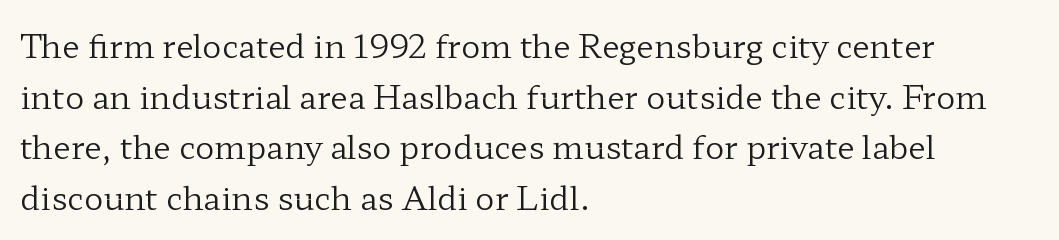
Q: Is the text bold? A: No.
Q: Is the text italic (slanted)? A: No, it is upright.
Q: Is the typeface a serif or a sans-serif typeface? A: Serif.
Q: Is the text underlined? A: No.
Q: How is the paragraph aligned? A: Left-aligned.
Q: Is the spacing between letters normal or unusually wide? A: Normal.
Q: Is the spacing between lines tight, normal or loose? A: Normal.
Q: Width (condensed, normal, or wide)? A: Wide.
Q: Stroke contrast? A: Low.
Q: x-height? A: Medium.
Q: Monospaced? A: No.
